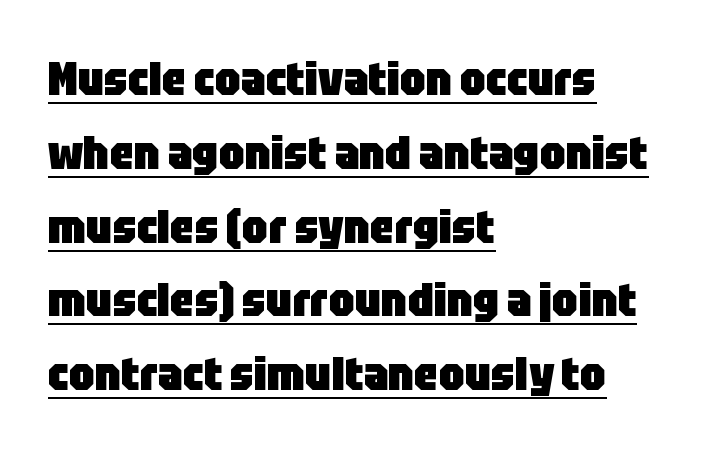
Q: Is the text bold? A: Yes.
Q: Is the text italic (slanted)? A: No, it is upright.
Q: Is the typeface a serif or a sans-serif typeface? A: Sans-serif.
Q: Is the text underlined? A: Yes.
Q: How is the paragraph aligned? A: Left-aligned.
Q: Is the spacing between letters normal or unusually wide? A: Normal.
Q: Is the spacing between lines tight, normal or loose? A: Normal.
Q: Width (condensed, normal, or wide)? A: Condensed.
Q: Stroke contrast? A: Low.
Q: x-height? A: Large.
Q: Monospaced? A: No.
